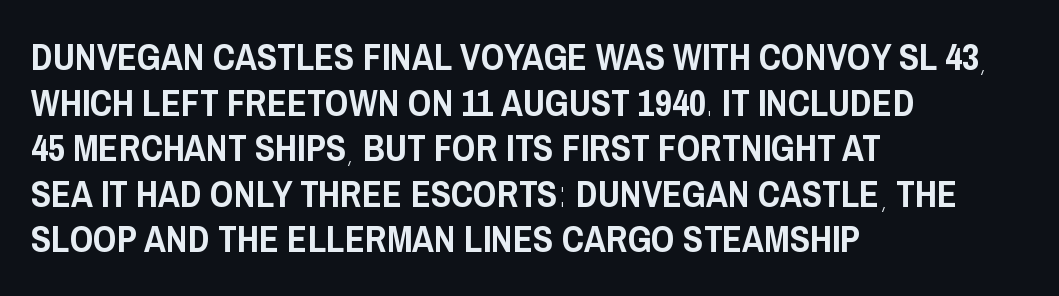
The image shows 37 px condensed sans-serif type, upright; set left-aligned, line spacing 1.23x, normal letter spacing, not underlined; low stroke contrast and a large x-height.
